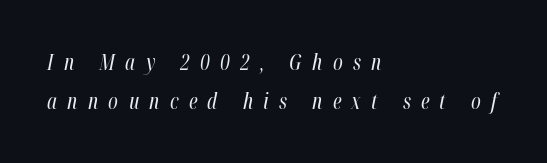
{"italic": "yes", "lean": "right", "slant_degrees": 12, "bold": "no", "underline": "no", "align": "left", "line_spacing_ratio": 1.85, "letter_spacing": "wide", "letter_spacing_em": 0.49, "glyph_px": 21}
